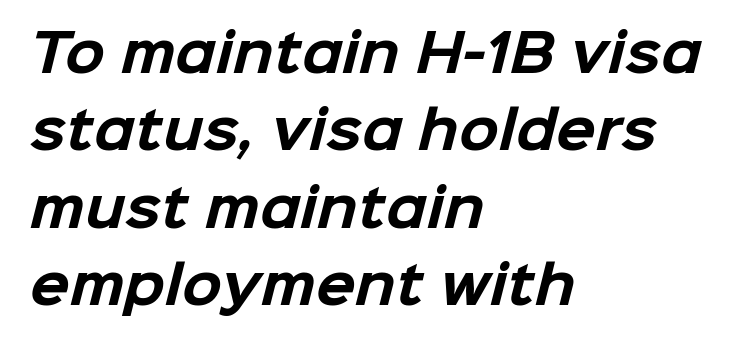
The words here are not underlined. You could call the tracking neutral — neither tight nor loose. Every row of glyphs begins at an identical x-position on the left. The passage shown is typeset with a sans-serif family.
